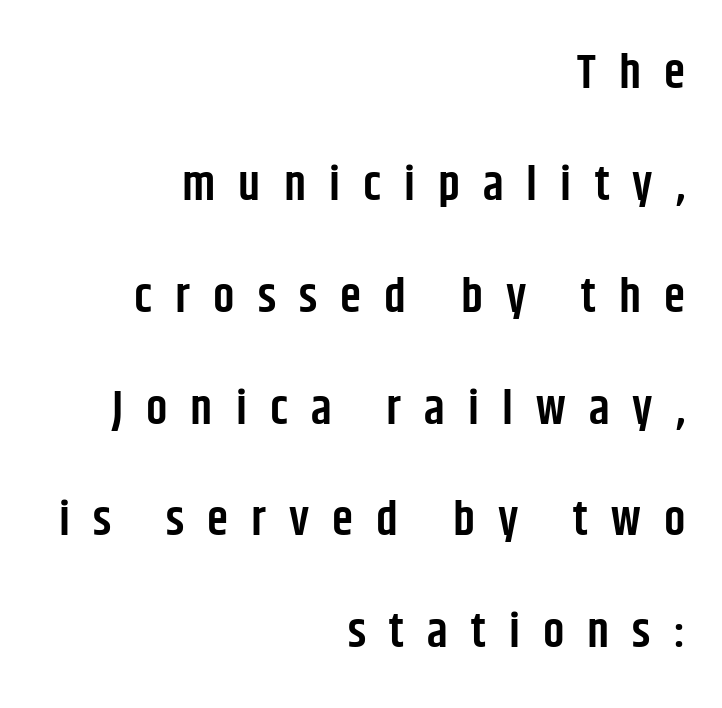
{"serif": "no", "italic": "no", "bold": "semi", "weight": "semibold", "width": "condensed", "stroke_contrast": "low", "x_height": "large", "monospaced": "no", "underline": "no", "align": "right", "line_spacing": "loose", "line_spacing_ratio": 2.33, "letter_spacing": "wide", "letter_spacing_em": 0.48, "glyph_px": 48}
